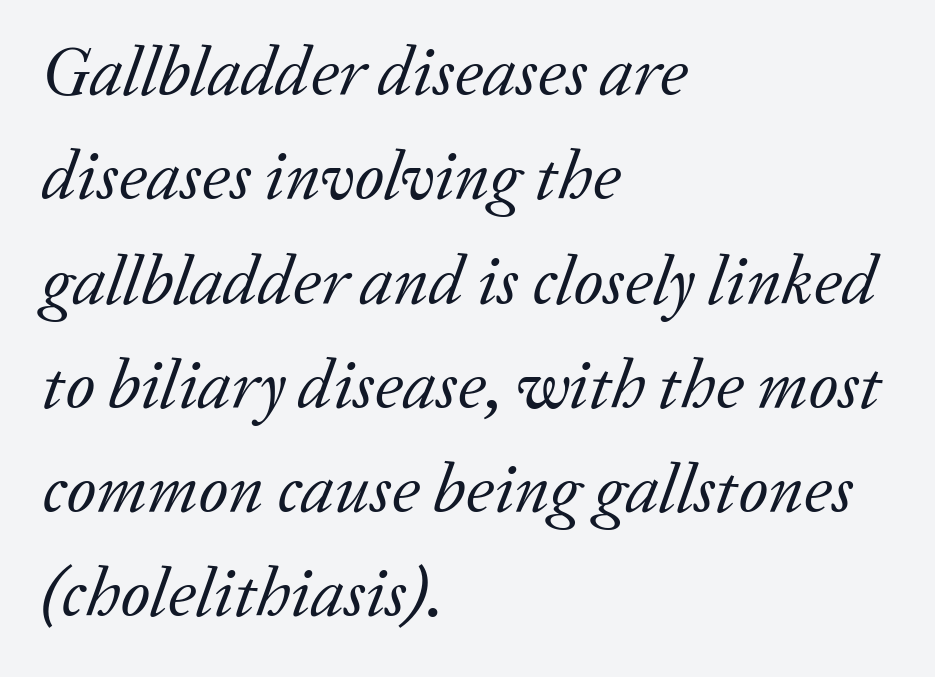
{"serif": "yes", "italic": "yes", "lean": "right", "slant_degrees": 20, "bold": "no", "weight": "regular", "width": "normal", "stroke_contrast": "low", "x_height": "medium", "monospaced": "no", "underline": "no", "align": "left", "line_spacing": "normal", "line_spacing_ratio": 1.49, "letter_spacing": "normal", "letter_spacing_em": 0.0, "glyph_px": 70}
